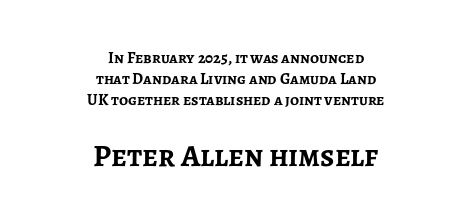
Q: Is the text bold? A: Yes.
Q: Is the text italic (slanted)? A: No, it is upright.
Q: Is the typeface a serif or a sans-serif typeface? A: Sans-serif.
Q: Is the text underlined? A: No.
Q: How is the paragraph aligned? A: Centered.
Q: Is the spacing between letters normal or unusually wide? A: Normal.
Q: Is the spacing between lines tight, normal or loose? A: Normal.
Q: Which block of text is set in a larger size, the first (top) or the second (bottom)? A: The second (bottom) one.
Q: Width (condensed, normal, or wide)? A: Normal.
Q: Stroke contrast? A: Low.
Q: x-height? A: Medium.
Q: Monospaced? A: No.
